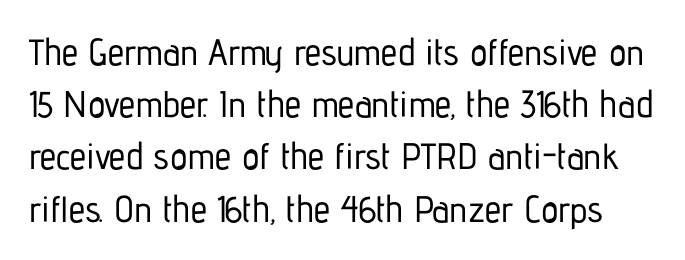
The zone under the glyphs is completely vacant. In terms of letterspacing, this is plain default setting. The typography opts for an upright posture over an oblique one. These lines sit exactly where default settings would place them.
